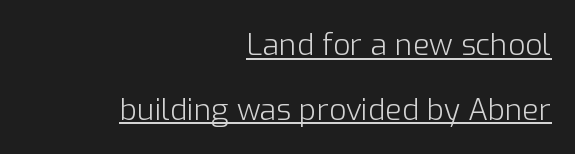
{"serif": "no", "italic": "no", "bold": "no", "weight": "light", "width": "normal", "stroke_contrast": "low", "x_height": "medium", "monospaced": "no", "underline": "yes", "align": "right", "line_spacing": "loose", "line_spacing_ratio": 2.16, "letter_spacing": "normal", "letter_spacing_em": 0.0, "glyph_px": 30}
